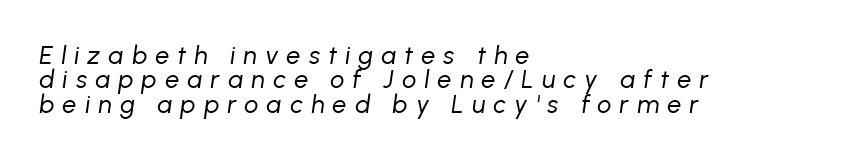
{"italic": "yes", "lean": "right", "slant_degrees": 8, "bold": "no", "underline": "no", "align": "left", "line_spacing": "tight", "line_spacing_ratio": 0.98, "letter_spacing": "wide", "letter_spacing_em": 0.33, "glyph_px": 25}
